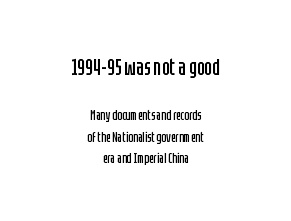
Short note: letters normally spaced. The block sitting higher on the canvas is the one with enlarged characters. The lettering stays uniformly vertical, giving the passage a roman look. The weight would be labelled regular, book, light, or lighter still. Each row of text sits above clean, open space. Caption: multi-line text, centered on the measure.
